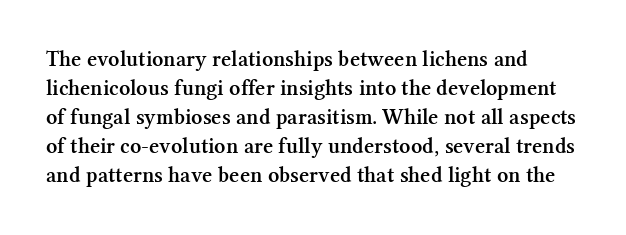
The image shows 22 px text type, upright; set normal line spacing (1.32x), normal letter spacing, not underlined.
